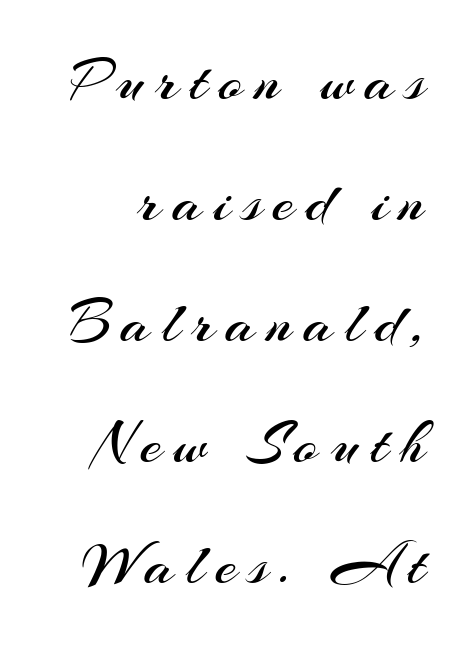
Nothing sits at the stroke ends, so this counts as sans-serif. Interline gaps are noticeably wide in this sample. The face used here is proportionally spaced, like ordinary book or web type. Stem width sits at or under what a default text font uses.
